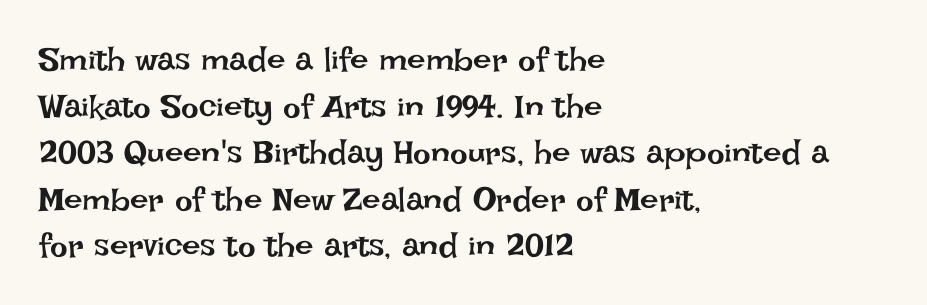
The image shows 33 px regular-weight type, upright; set left-aligned, normal line spacing (1.41x), normal letter spacing, not underlined; low stroke contrast and a large x-height.
